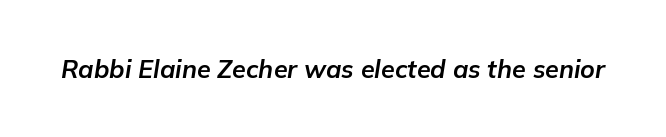
The image shows 25 px bold type, italic (leaning right); set normal letter spacing, not underlined.
